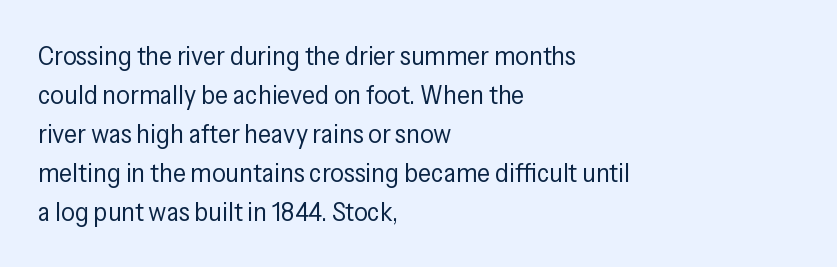
Q: Is the text bold? A: No.
Q: Is the text italic (slanted)? A: No, it is upright.
Q: Is the text underlined? A: No.
Q: How is the paragraph aligned? A: Left-aligned.
Q: Is the spacing between letters normal or unusually wide? A: Normal.
Q: Is the spacing between lines tight, normal or loose? A: Normal.
